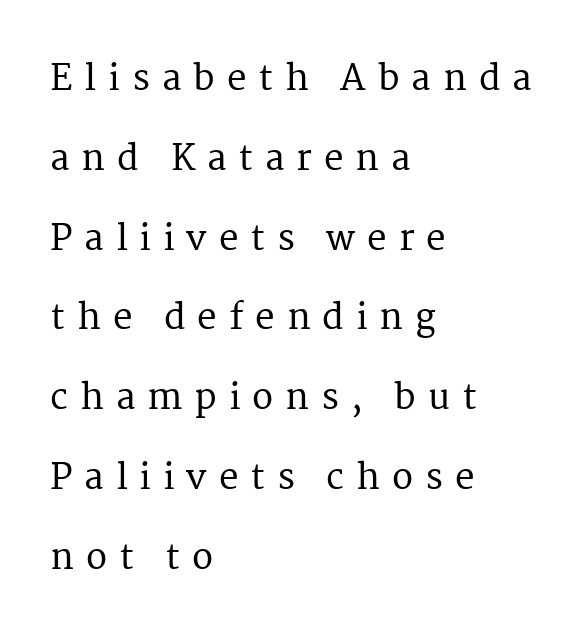
{"serif": "yes", "italic": "no", "width": "normal", "stroke_contrast": "medium", "x_height": "medium", "monospaced": "no", "underline": "no", "align": "left", "line_spacing": "loose", "line_spacing_ratio": 2.28, "letter_spacing": "wide", "letter_spacing_em": 0.34, "glyph_px": 35}
